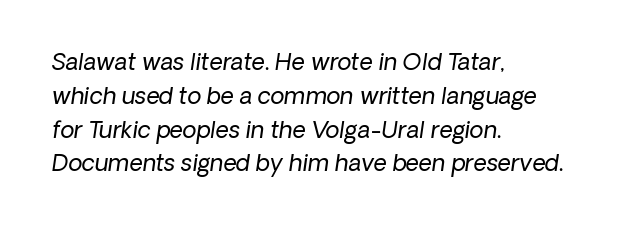
Anything drawn beneath the words? Only blank space. The rendering applies a slant to the glyphs. This rendering leaves character spacing at its baseline value. The typesetting does not lean heavy: it is not bold. Line starts are locked; line ends wander. Rows of type keep a routine distance in the vertical direction.
